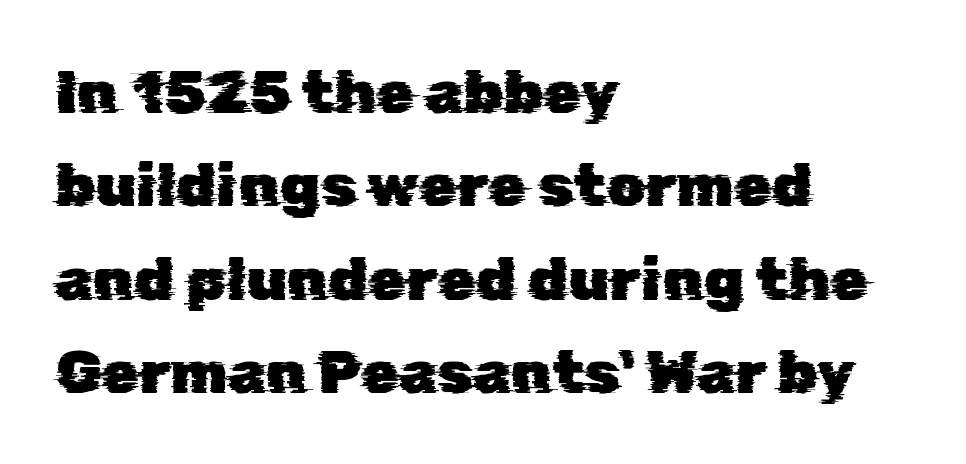
In terms of leading, this rendering sits right in the middle. The passage shown is typed in a proportional face where columns would drift. Default kerning and tracking; the words read as compact shapes. Lines of text with bare space underneath. The text was rendered using a sans face with plain stroke endings. The rag falls on the right side of this text block.
